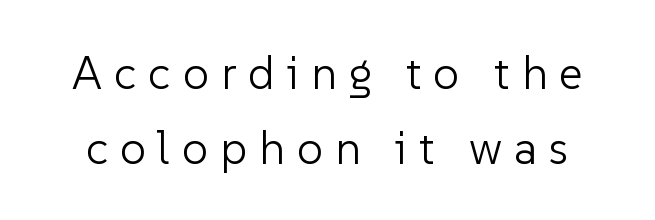
{"serif": "no", "italic": "no", "bold": "no", "weight": "light", "width": "normal", "stroke_contrast": "low", "x_height": "medium", "monospaced": "no", "underline": "no", "line_spacing": "normal", "line_spacing_ratio": 1.62, "letter_spacing": "wide", "letter_spacing_em": 0.26, "glyph_px": 46}
